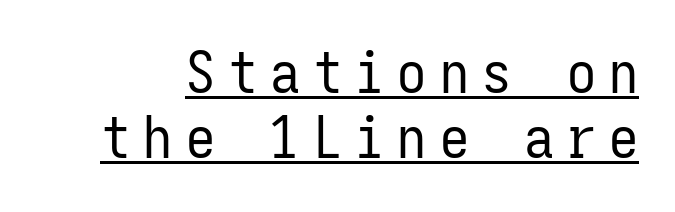
Q: Is the text bold? A: No.
Q: Is the text italic (slanted)? A: No, it is upright.
Q: Is the typeface a serif or a sans-serif typeface? A: Sans-serif.
Q: Is the text underlined? A: Yes.
Q: Is the spacing between letters normal or unusually wide? A: Unusually wide.
Q: Is the spacing between lines tight, normal or loose? A: Tight.
Q: Width (condensed, normal, or wide)? A: Condensed.
Q: Stroke contrast? A: Low.
Q: x-height? A: Medium.
Q: Monospaced? A: Yes.
